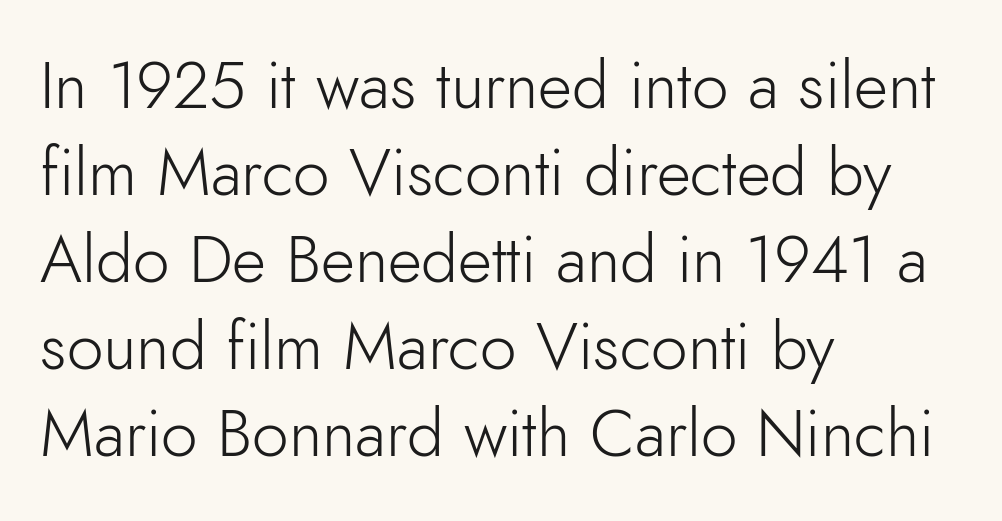
The image shows 66 px light sans-serif type, upright; set left-aligned, normal line spacing (1.32x), normal letter spacing, not underlined; low stroke contrast and a small x-height.
